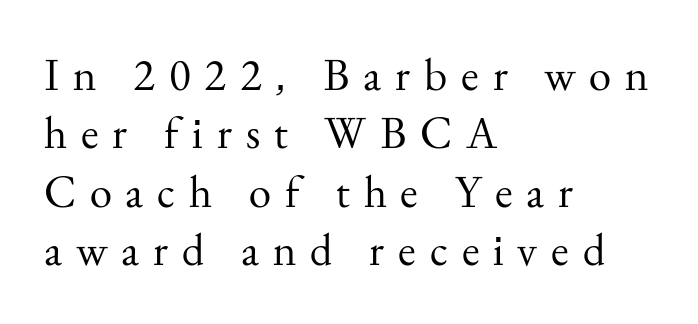
Q: Is the text bold? A: No.
Q: Is the text italic (slanted)? A: No, it is upright.
Q: Is the typeface a serif or a sans-serif typeface? A: Serif.
Q: Is the text underlined? A: No.
Q: How is the paragraph aligned? A: Left-aligned.
Q: Is the spacing between letters normal or unusually wide? A: Unusually wide.
Q: Is the spacing between lines tight, normal or loose? A: Normal.
Q: Width (condensed, normal, or wide)? A: Normal.
Q: Stroke contrast? A: Medium.
Q: x-height? A: Small.
Q: Monospaced? A: No.
